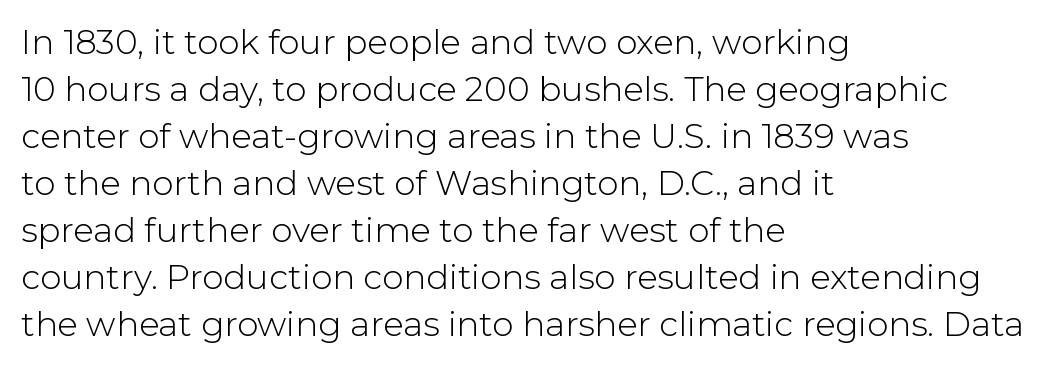
The image shows 34 px light sans-serif type, upright; set left-aligned, normal line spacing (1.38x), normal letter spacing, not underlined; low stroke contrast and a medium x-height.
